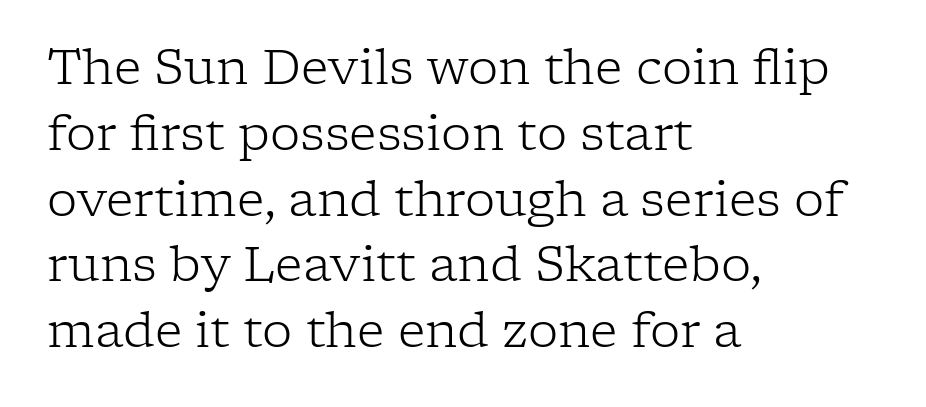
{"serif": "yes", "italic": "no", "bold": "no", "weight": "light", "width": "normal", "stroke_contrast": "low", "x_height": "medium", "monospaced": "no", "underline": "no", "align": "left", "line_spacing": "normal", "line_spacing_ratio": 1.37, "letter_spacing": "normal", "letter_spacing_em": 0.0, "glyph_px": 48}
